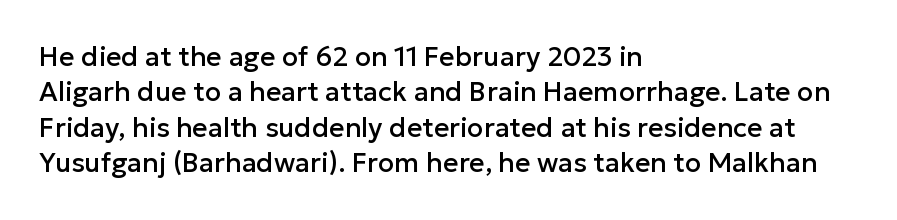
Interline gaps are of average width in this sample. The axis of the letterforms is exactly vertical. Casual observation: everything's shoved over to the left. These lines keep a tight, regular rhythm from letter to letter. Unmarked baselines from the first word to the last.
